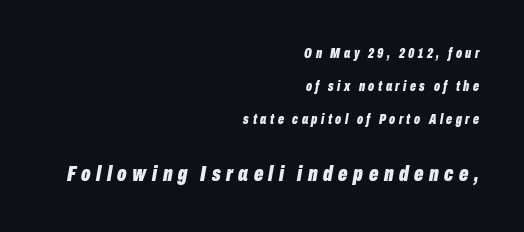
The sample has been set heavy, in full bold. These lines stand farther apart than default settings would place them. Character size in the trailing block exceeds that of the leading block. Glyph-to-glyph distance is far greater than everyday printed text.
